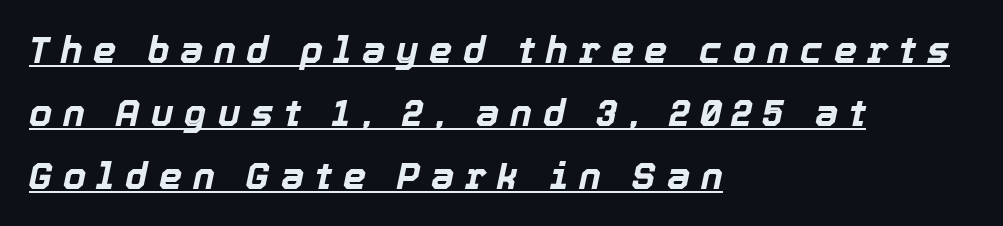
Is the block centered? No — it sits flush against the left margin. Typographic density is high because the face is bold. Successive baselines arrive at the customary interval. Does a line run under the words? Yes, clearly. Quick note: italic.
